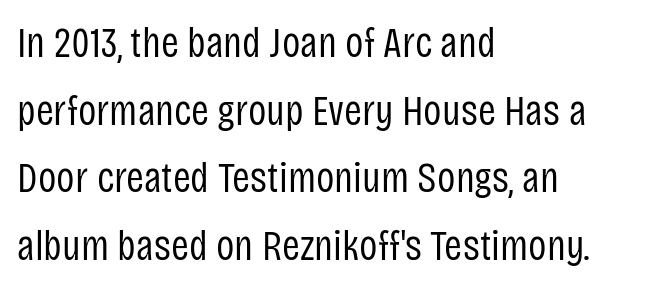
A typesetter would call this leading conventional body-copy spacing. The type sits square on the baseline with zero lean. Here the glyphs are tracked normally, forming tight word shapes. The area under the type is left untouched. Note the varied advance widths — an 'i' is clearly narrower than an 'm'.
